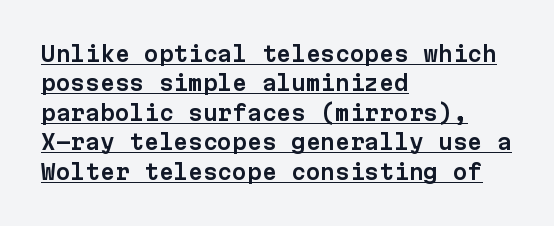
The sample's only ornament is a line tracing under the words. Evenly set lines give the paragraph a standard silhouette. A typesetter would mark this as roman, not italic. These lines keep a tight, regular rhythm from letter to letter.
